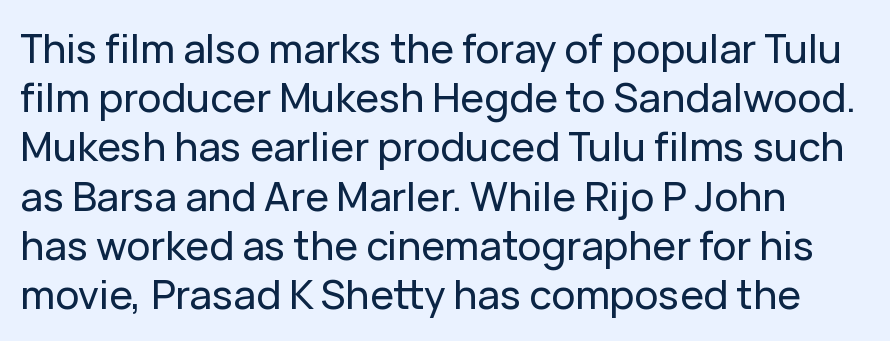
{"serif": "no", "italic": "no", "width": "normal", "stroke_contrast": "low", "x_height": "medium", "monospaced": "no", "underline": "no", "line_spacing_ratio": 1.23, "letter_spacing": "normal", "letter_spacing_em": 0.0, "glyph_px": 40}
